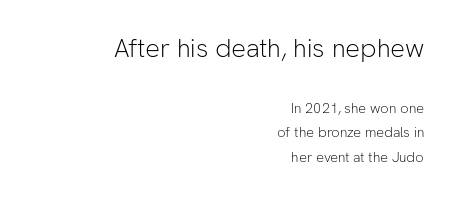
{"italic": "no", "bold": "no", "underline": "no", "align": "right", "line_spacing_ratio": 1.76, "letter_spacing": "normal", "letter_spacing_em": 0.0, "larger_block": "first", "size_ratio": 1.86, "glyph_px": 26}
